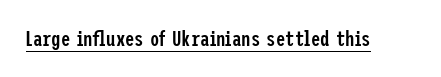
Upright lettering throughout. Nothing unusual about the tracking: characters are spaced as the font intends. This sample carries an underscore along the baseline area. How heavy is the stroke? Medium-heavy — a semibold, shy of bold.
